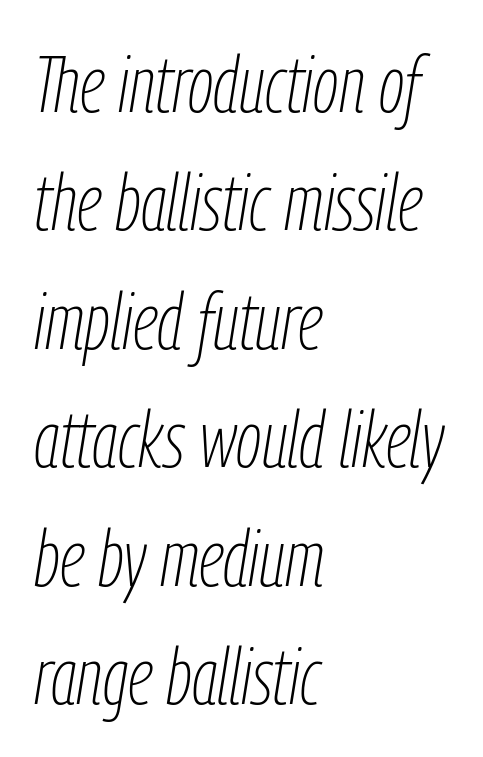
{"italic": "yes", "lean": "right", "slant_degrees": 9, "bold": "no", "weight": "thin", "width": "condensed", "stroke_contrast": "low", "x_height": "medium", "monospaced": "no", "underline": "no", "align": "left", "line_spacing": "normal", "line_spacing_ratio": 1.48, "letter_spacing": "normal", "letter_spacing_em": 0.0, "glyph_px": 80}
